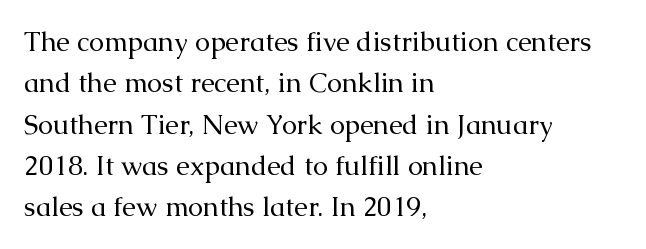
The image shows 27 px text type, upright; set left-aligned, normal line spacing (1.53x), normal letter spacing, not underlined.
